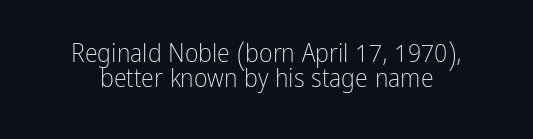
The image shows 26 px text type, upright; set tight line spacing (0.95x), normal letter spacing, not underlined.
